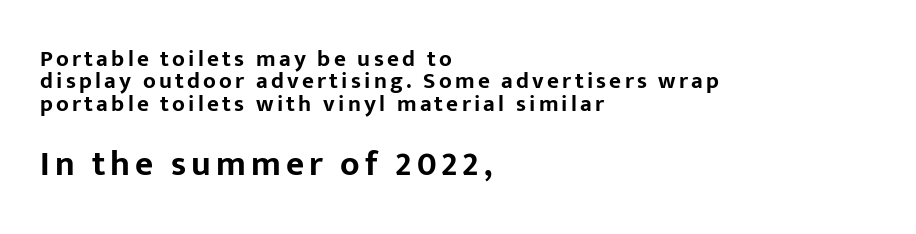
Q: Is the text bold? A: Yes.
Q: Is the text italic (slanted)? A: No, it is upright.
Q: Is the typeface a serif or a sans-serif typeface? A: Sans-serif.
Q: Is the text underlined? A: No.
Q: How is the paragraph aligned? A: Left-aligned.
Q: Is the spacing between lines tight, normal or loose? A: Tight.
Q: Which block of text is set in a larger size, the first (top) or the second (bottom)? A: The second (bottom) one.
Q: Width (condensed, normal, or wide)? A: Normal.
Q: Stroke contrast? A: Low.
Q: x-height? A: Medium.
Q: Monospaced? A: No.
